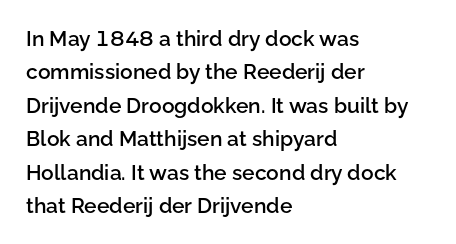
Typographic density is moderately raised because the face is semibold. Letter spacing: default. Vertically, the passage feels balanced, rows spaced as you'd expect. In terms of posture, this sample is upright. These lines stack with their left ends in a neat column.
